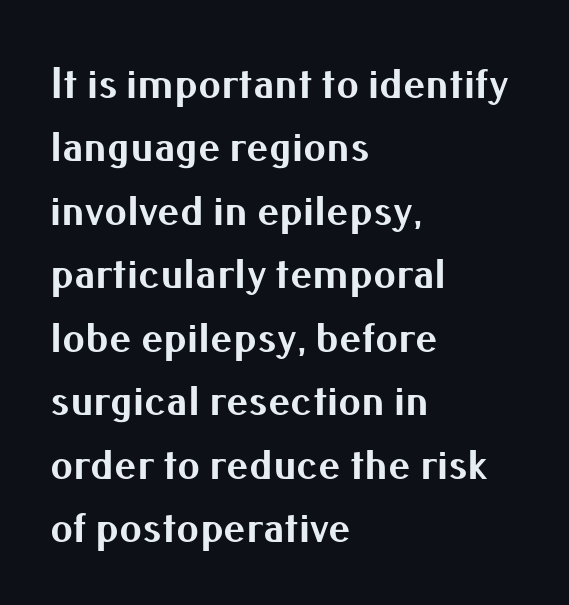
{"serif": "no", "italic": "no", "bold": "yes", "weight": "bold", "width": "normal", "stroke_contrast": "medium", "x_height": "small", "monospaced": "no", "underline": "no", "align": "left", "line_spacing": "normal", "line_spacing_ratio": 1.41, "letter_spacing": "normal", "letter_spacing_em": 0.0, "glyph_px": 45}
